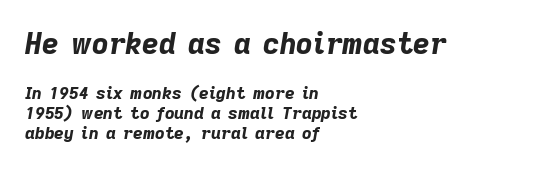
The rendering anchors every line to the left-hand side. In terms of posture, this sample is oblique. The strokes are fattened all the way to bold. Type without underlining.
